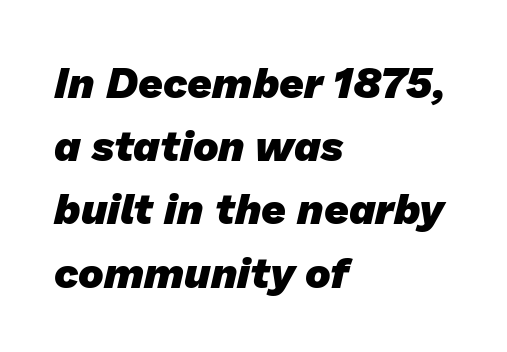
Q: Is the text bold? A: Yes.
Q: Is the typeface a serif or a sans-serif typeface? A: Sans-serif.
Q: Is the text underlined? A: No.
Q: How is the paragraph aligned? A: Left-aligned.
Q: Is the spacing between letters normal or unusually wide? A: Normal.
Q: Is the spacing between lines tight, normal or loose? A: Normal.
Q: Width (condensed, normal, or wide)? A: Normal.
Q: Stroke contrast? A: Low.
Q: x-height? A: Medium.
Q: Monospaced? A: No.
